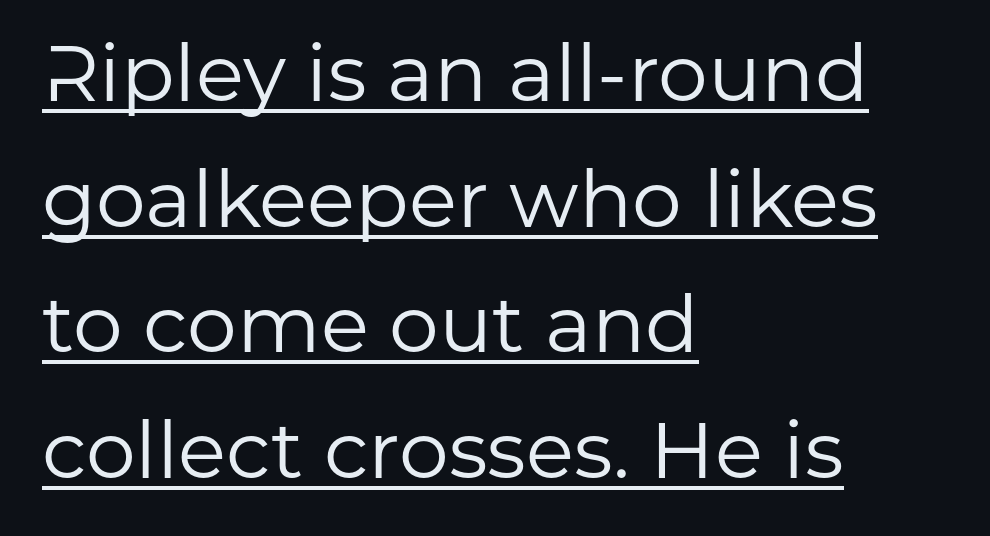
{"serif": "no", "italic": "no", "bold": "no", "weight": "regular", "width": "normal", "stroke_contrast": "low", "x_height": "medium", "monospaced": "no", "underline": "yes", "align": "left", "line_spacing": "normal", "line_spacing_ratio": 1.59, "letter_spacing": "normal", "letter_spacing_em": 0.0, "glyph_px": 79}
